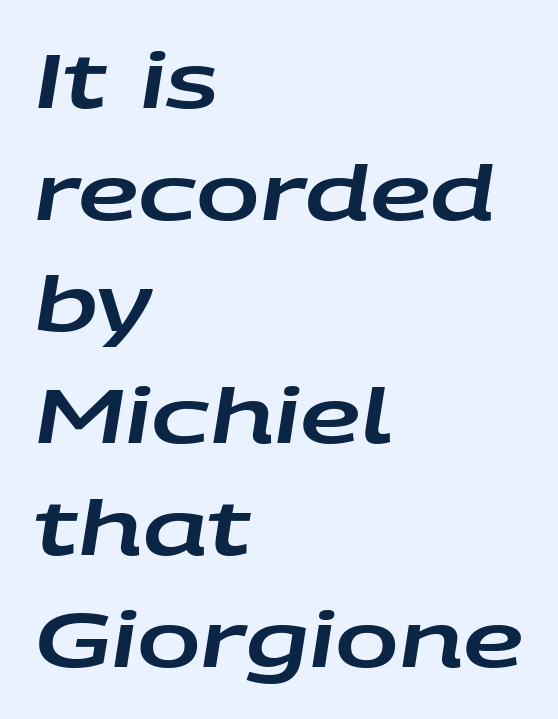
The image shows 76 px wide type, italic (leaning right); set left-aligned, normal line spacing (1.47x), normal letter spacing, not underlined; low stroke contrast and a large x-height.
